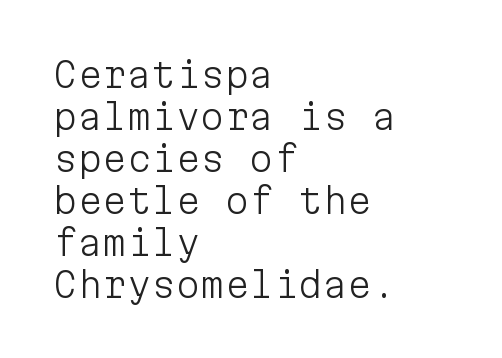
Counters stay open thanks to moderate or lighter strokes. You could count columns in this text — the font is strictly monospaced. Each row of text sits above clean, open space. Unlike a traditional serif, this face leaves its strokes unadorned. The letterforms sit shoulder to shoulder at normal distance.
